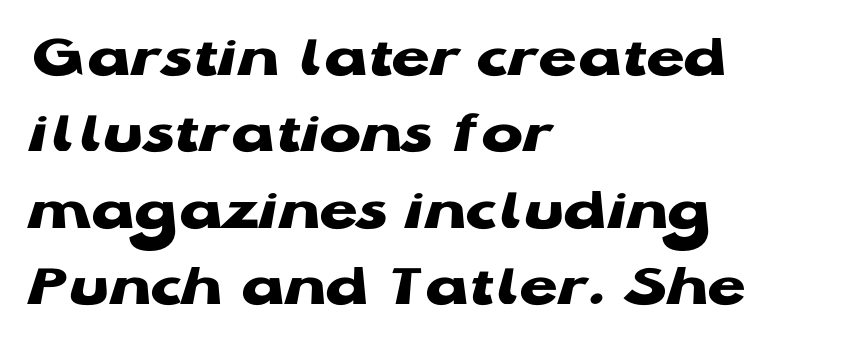
Tracking value appears to be zero — textbook default spacing. Descenders are the only things crossing below the line. These lines carry a lot of weight — the face is fully bold. A student would call this left alignment; a typographer would say flush left, rag right. Looks like regular typesetting: each glyph gets only the width it needs.
